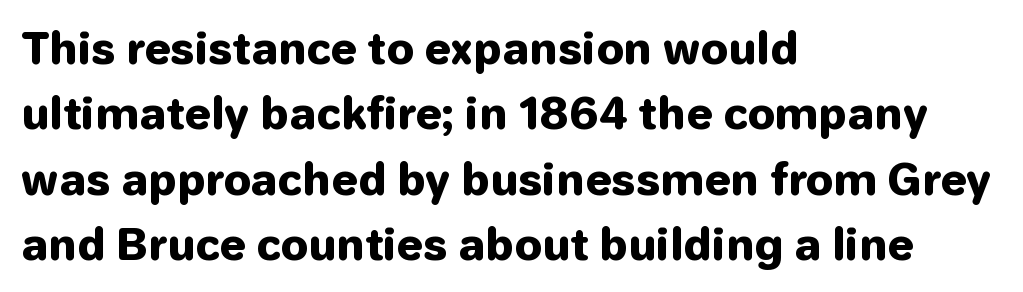
The image shows 43 px heavy sans-serif type, upright; set left-aligned, normal line spacing (1.52x), normal letter spacing, not underlined; low stroke contrast and a medium x-height.
